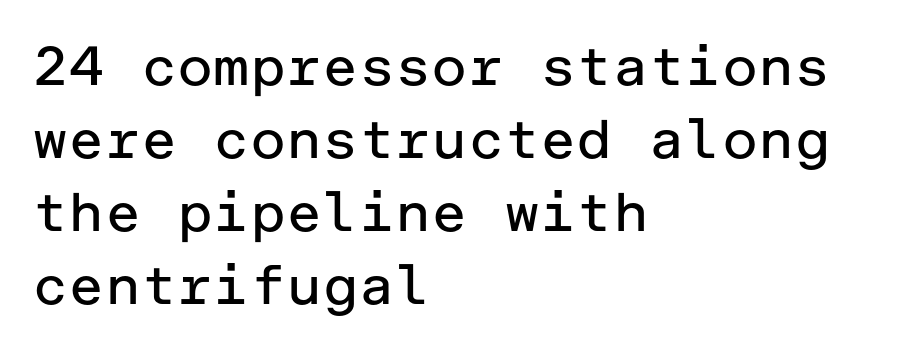
The image shows 55 px regular-weight sans-serif type, upright; set left-aligned, normal line spacing (1.33x), normal letter spacing, not underlined; low stroke contrast and a medium x-height.
